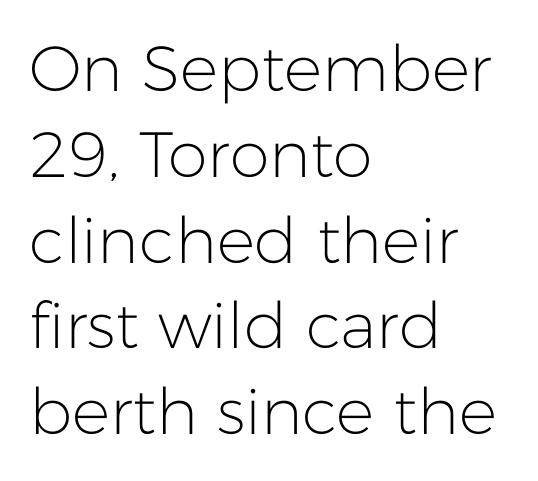
Q: Is the text bold? A: No.
Q: Is the text italic (slanted)? A: No, it is upright.
Q: Is the typeface a serif or a sans-serif typeface? A: Sans-serif.
Q: Is the text underlined? A: No.
Q: How is the paragraph aligned? A: Left-aligned.
Q: Is the spacing between letters normal or unusually wide? A: Normal.
Q: Is the spacing between lines tight, normal or loose? A: Normal.
Q: Width (condensed, normal, or wide)? A: Normal.
Q: Stroke contrast? A: Low.
Q: x-height? A: Medium.
Q: Monospaced? A: No.
